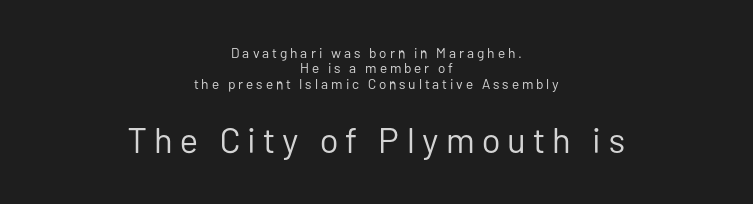
The typeface has the unassuming heft of standard copy or less. The designer gave the closing block more size than the opening block. Type style note: lacks serifs. Horizontal alignment here is central, giving a formal, balanced look. A typesetter would mark this as roman, not italic. A typesetter would call this proportional, since set widths differ per character.
